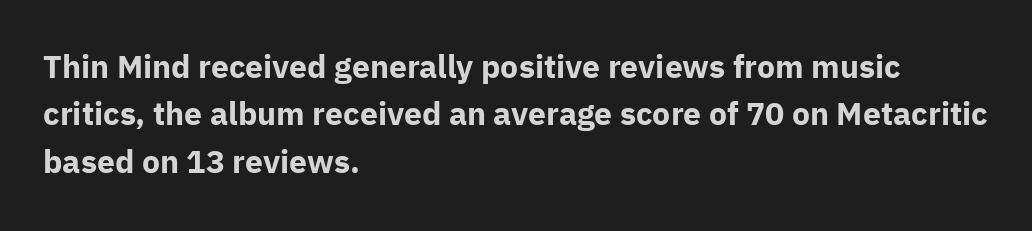
The passage shown is emphatically bold. Spacing between characters is what you'd get straight out of the box. Honestly, the row spacing looks completely unremarkable. No italicization has been applied; the sample stays upright.
